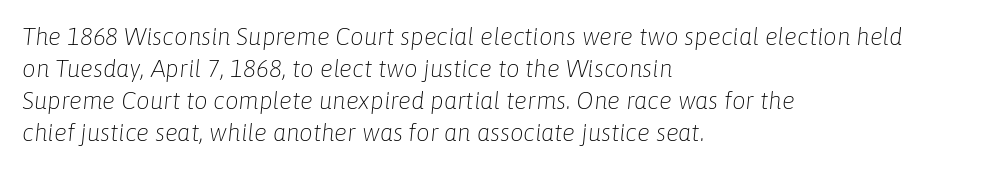
The image shows 24 px text type, italic (leaning right); set left-aligned, normal line spacing (1.33x), normal letter spacing, not underlined.
